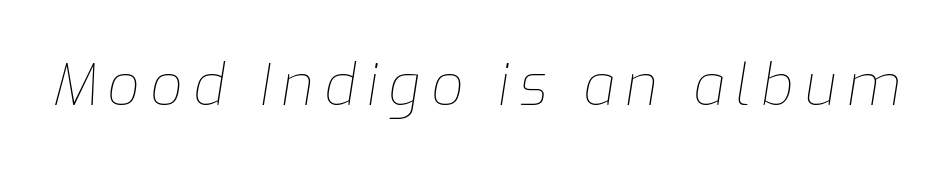
Character widths vary here, with narrow letters taking less room than wide ones. Italic: yes, the glyphs are oblique. Think standard paragraph weight, or any step lighter than that. No word sits above an underline.
